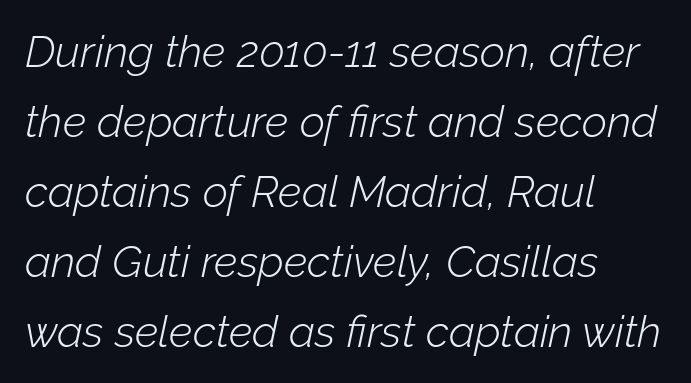
{"italic": "yes", "lean": "right", "slant_degrees": 12, "bold": "no", "weight": "light", "width": "normal", "stroke_contrast": "low", "x_height": "medium", "monospaced": "no", "underline": "no", "align": "left", "line_spacing": "normal", "line_spacing_ratio": 1.59, "letter_spacing": "normal", "letter_spacing_em": 0.0, "glyph_px": 44}
